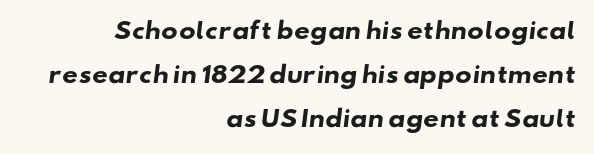
Check the space under the baseline: it is left empty. Every letter is thick-stroked: bold, no question. In terms of leading, this rendering errs on the spacious side. In terms of letterspacing, this is plain default setting. This sample is right-justified, so line beginnings fall wherever the words allow.
